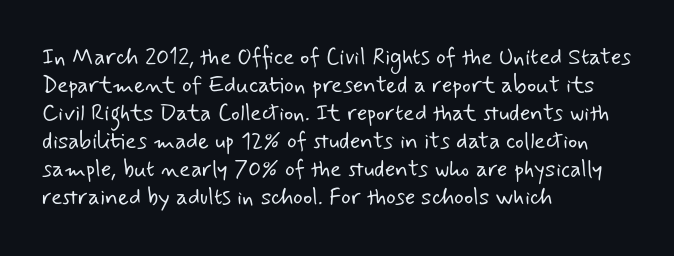
Q: Is the text bold? A: No.
Q: Is the text underlined? A: No.
Q: How is the paragraph aligned? A: Left-aligned.
Q: Is the spacing between letters normal or unusually wide? A: Normal.
